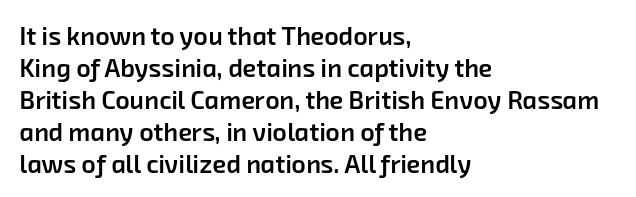
The image shows 25 px text type; set left-aligned, normal line spacing (1.28x), normal letter spacing, not underlined.
